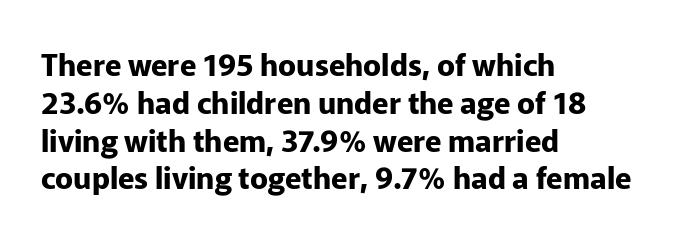
The image shows 30 px bold sans-serif type, upright; set left-aligned, normal line spacing (1.26x), normal letter spacing, not underlined; low stroke contrast and a medium x-height.
